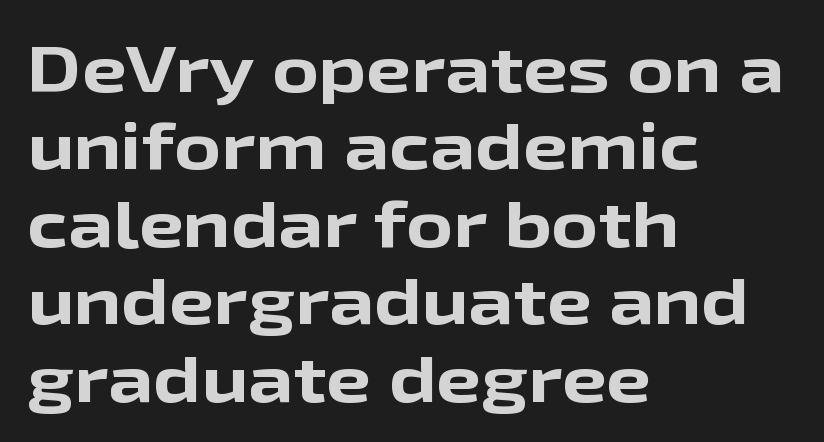
All the whitespace from short lines collects on the right. The lettering stays uniformly vertical, giving the passage a roman look. The face used here is rendered with its standard letterfit. Notice how thick the strokes are: this is what a full bold looks like.
